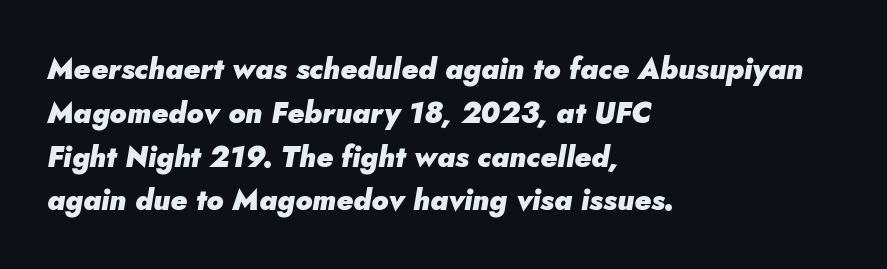
Q: Is the text bold? A: Yes.
Q: Is the text italic (slanted)? A: Yes, it leans right by about 5 degrees.
Q: Is the text underlined? A: No.
Q: How is the paragraph aligned? A: Left-aligned.
Q: Is the spacing between letters normal or unusually wide? A: Normal.
Q: Is the spacing between lines tight, normal or loose? A: Normal.
Q: Width (condensed, normal, or wide)? A: Normal.
Q: Stroke contrast? A: Low.
Q: x-height? A: Small.
Q: Monospaced? A: No.
